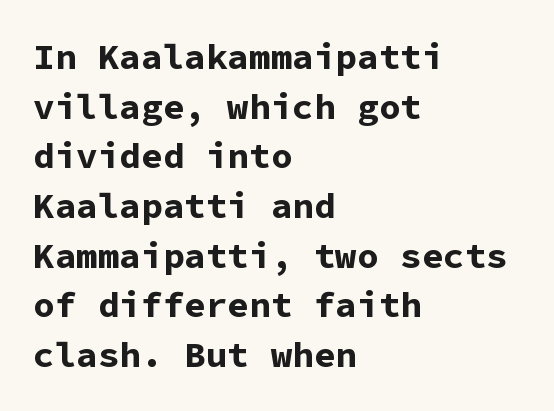
{"serif": "no", "italic": "no", "bold": "yes", "weight": "bold", "width": "normal", "stroke_contrast": "low", "x_height": "medium", "monospaced": "yes", "underline": "no", "align": "left", "line_spacing": "normal", "line_spacing_ratio": 1.38, "letter_spacing": "normal", "letter_spacing_em": 0.0, "glyph_px": 36}
